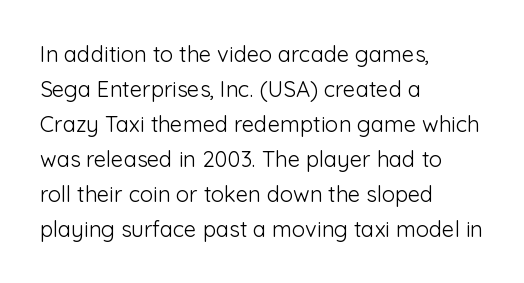
Q: Is the text bold? A: No.
Q: Is the text italic (slanted)? A: No, it is upright.
Q: Is the text underlined? A: No.
Q: How is the paragraph aligned? A: Left-aligned.
Q: Is the spacing between letters normal or unusually wide? A: Normal.
Q: Is the spacing between lines tight, normal or loose? A: Normal.
